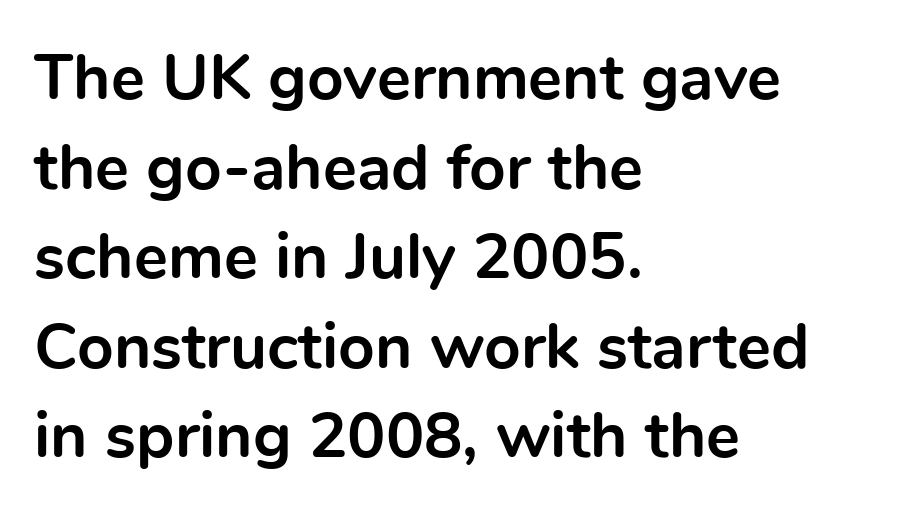
Q: Is the text bold? A: Yes.
Q: Is the text italic (slanted)? A: No, it is upright.
Q: Is the typeface a serif or a sans-serif typeface? A: Sans-serif.
Q: Is the text underlined? A: No.
Q: How is the paragraph aligned? A: Left-aligned.
Q: Is the spacing between letters normal or unusually wide? A: Normal.
Q: Is the spacing between lines tight, normal or loose? A: Normal.
Q: Width (condensed, normal, or wide)? A: Normal.
Q: x-height? A: Medium.
Q: Monospaced? A: No.
